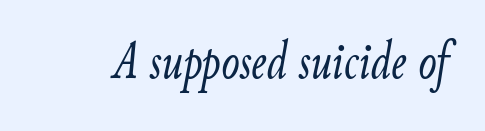
{"italic": "yes", "lean": "right", "slant_degrees": 9, "bold": "no", "weight": "light", "width": "condensed", "stroke_contrast": "low", "x_height": "small", "monospaced": "no", "underline": "no", "letter_spacing": "normal", "letter_spacing_em": 0.0, "glyph_px": 54}
